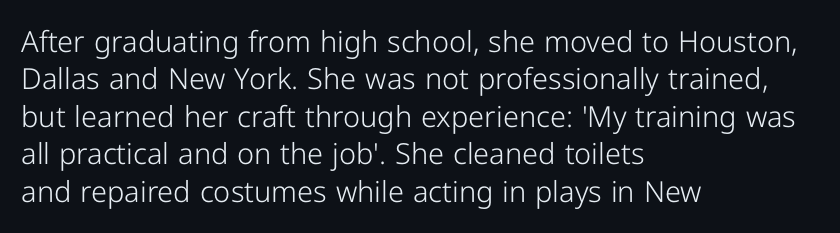
The image shows 29 px light sans-serif type, upright; set left-aligned, normal line spacing (1.29x), normal letter spacing, not underlined; low stroke contrast and a medium x-height.
